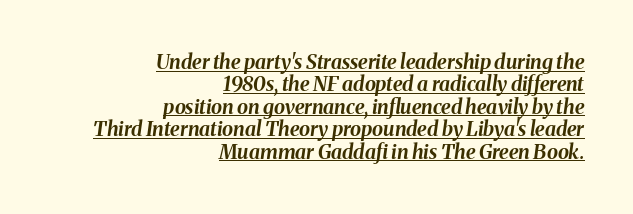
Q: Is the text bold? A: Yes.
Q: Is the text italic (slanted)? A: Yes, it leans right by about 8 degrees.
Q: Is the text underlined? A: Yes.
Q: How is the paragraph aligned? A: Right-aligned.
Q: Is the spacing between letters normal or unusually wide? A: Normal.
Q: Is the spacing between lines tight, normal or loose? A: Tight.
